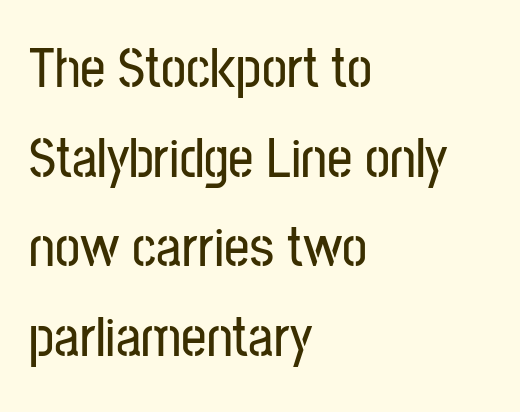
The image shows 56 px condensed sans-serif type, upright; set left-aligned, normal line spacing (1.6x), normal letter spacing, not underlined; low stroke contrast and a medium x-height.
